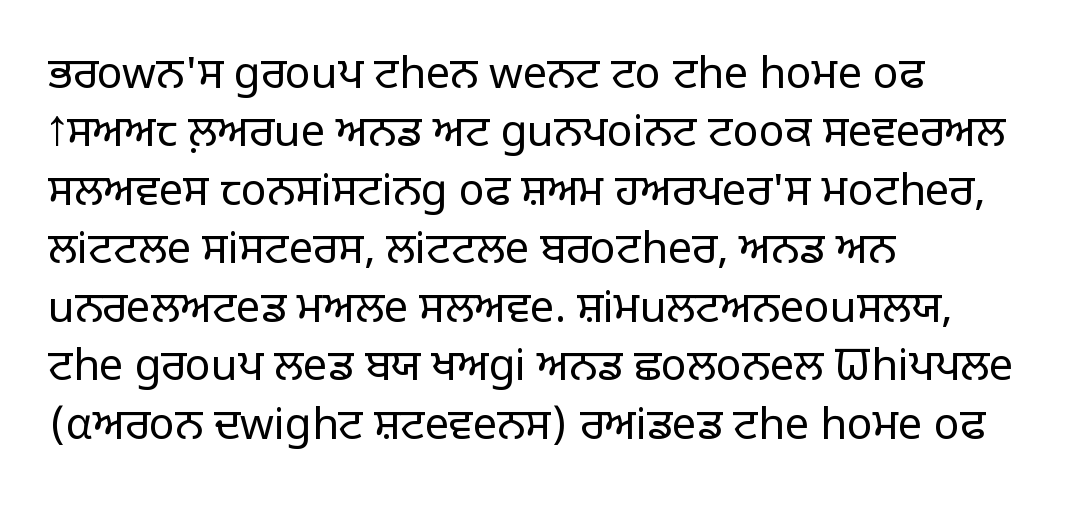
The image shows 43 px light sans-serif type, upright; set left-aligned, normal line spacing (1.36x), normal letter spacing, not underlined; low stroke contrast and a large x-height.
